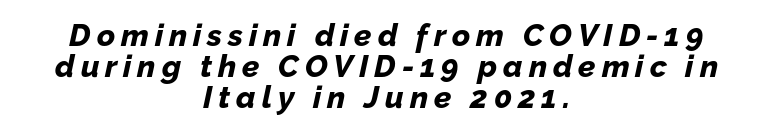
This sample is center-justified, so both line endings float freely. Every letter is thick-stroked: bold, no question. Every character sits at an angle, as italics do. Students, observe: this is what under-led, compact text looks like. Descenders are the only things crossing below the line. Spacing verdict: proportional, widths tailored to each character.
